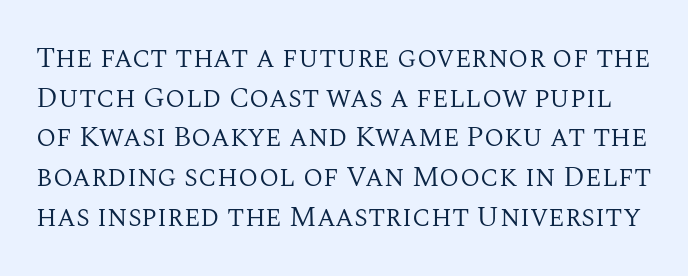
Each word holds together tightly as a unit, with standard inter-letter gaps. Summary of weight: not heavy and not bold. The words here are not underlined. Evenly set lines give the paragraph a standard silhouette.
